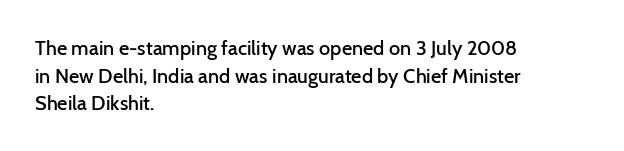
The image shows 20 px text type, upright; set left-aligned, normal line spacing (1.38x), normal letter spacing, not underlined.
